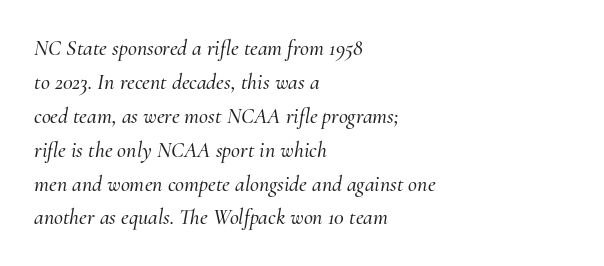
The image shows 22 px text type, italic (leaning right); set left-aligned, normal line spacing (1.54x), normal letter spacing, not underlined.
